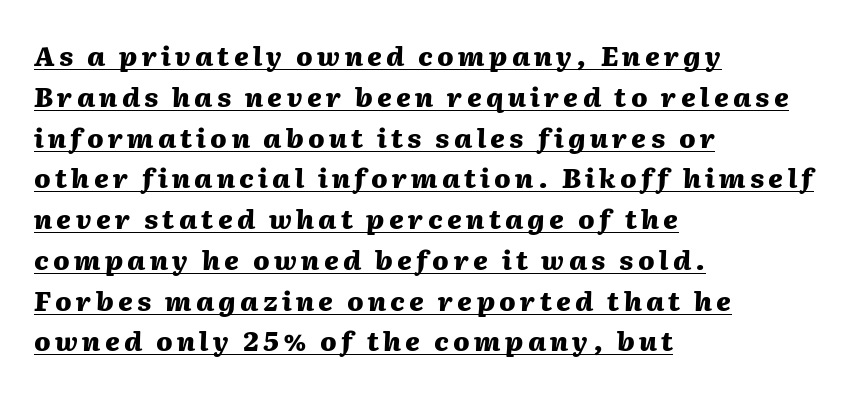
Q: Is the text bold? A: Yes.
Q: Is the text italic (slanted)? A: Yes, it leans right by about 2 degrees.
Q: Is the text underlined? A: Yes.
Q: How is the paragraph aligned? A: Left-aligned.
Q: Is the spacing between lines tight, normal or loose? A: Normal.
